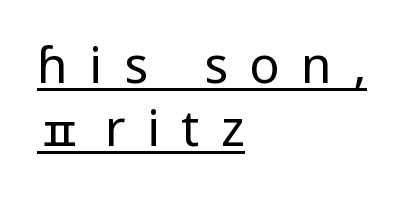
{"serif": "no", "italic": "no", "bold": "no", "weight": "regular", "width": "normal", "stroke_contrast": "low", "x_height": "medium", "monospaced": "no", "underline": "yes", "align": "left", "line_spacing": "normal", "line_spacing_ratio": 1.27, "letter_spacing": "wide", "letter_spacing_em": 0.43, "glyph_px": 50}
